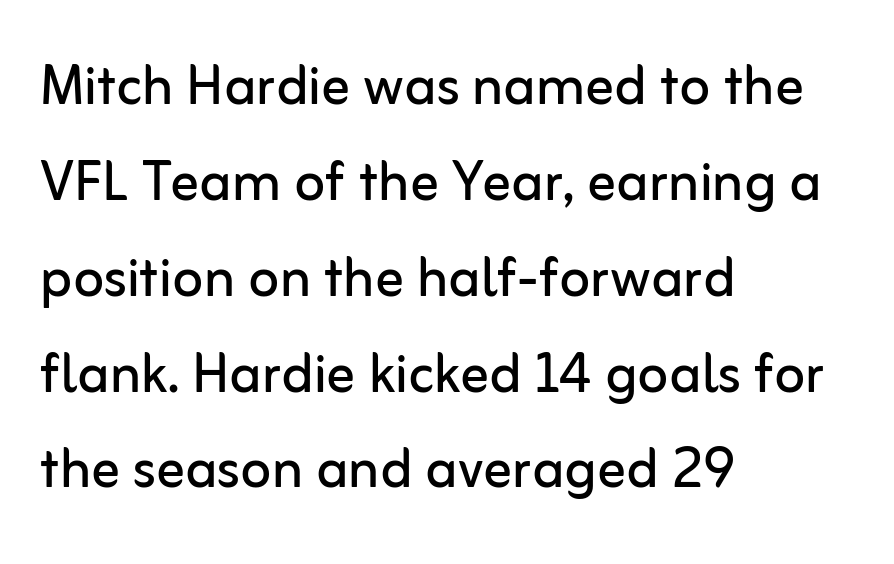
{"serif": "no", "italic": "no", "bold": "no", "weight": "regular", "width": "normal", "stroke_contrast": "low", "x_height": "medium", "monospaced": "no", "underline": "no", "align": "left", "line_spacing": "normal", "line_spacing_ratio": 1.35, "letter_spacing": "normal", "letter_spacing_em": 0.0, "glyph_px": 71}
